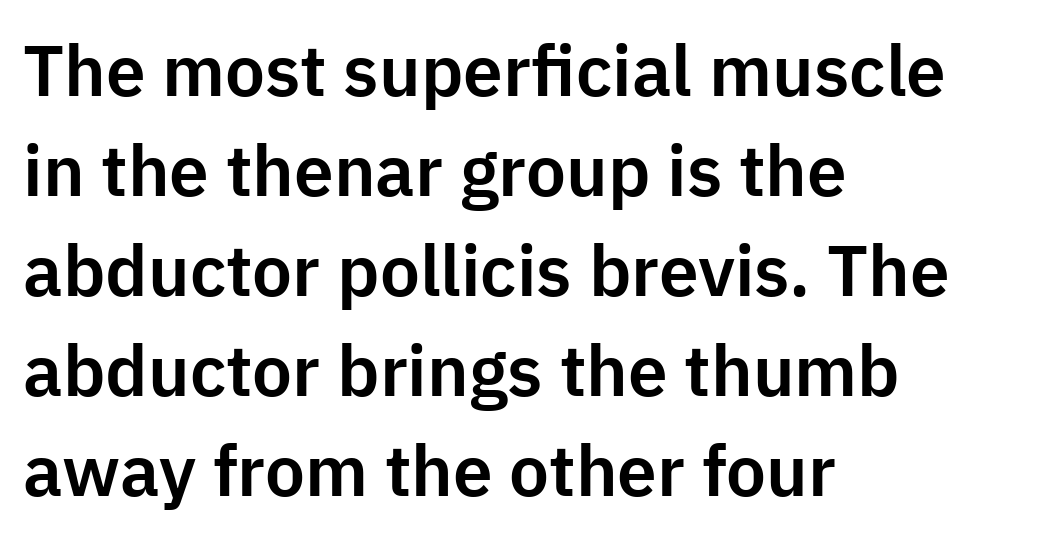
{"serif": "no", "italic": "no", "width": "normal", "stroke_contrast": "low", "x_height": "medium", "monospaced": "no", "underline": "no", "align": "left", "line_spacing": "normal", "line_spacing_ratio": 1.41, "letter_spacing": "normal", "letter_spacing_em": 0.0, "glyph_px": 71}
